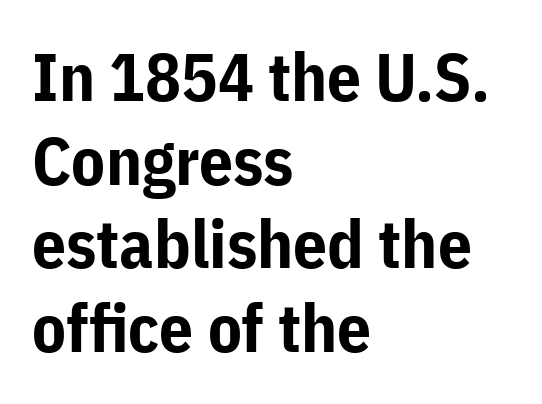
{"serif": "no", "italic": "no", "bold": "yes", "weight": "bold", "width": "normal", "stroke_contrast": "low", "x_height": "medium", "monospaced": "no", "underline": "no", "align": "left", "line_spacing": "normal", "line_spacing_ratio": 1.25, "letter_spacing": "normal", "letter_spacing_em": 0.0, "glyph_px": 67}
